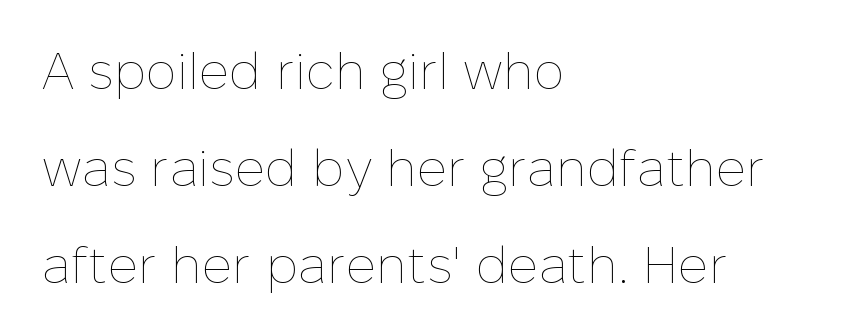
Q: Is the text bold? A: No.
Q: Is the text italic (slanted)? A: No, it is upright.
Q: Is the text underlined? A: No.
Q: How is the paragraph aligned? A: Left-aligned.
Q: Is the spacing between letters normal or unusually wide? A: Normal.
Q: Width (condensed, normal, or wide)? A: Normal.
Q: Stroke contrast? A: Low.
Q: x-height? A: Medium.
Q: Monospaced? A: No.
